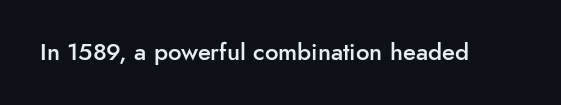
Quick note: underline off. Rendered with straight, roman letterforms. Each word holds together tightly as a unit, with standard inter-letter gaps. Slightly chunky letters — semibold, I'd say, not full bold.
